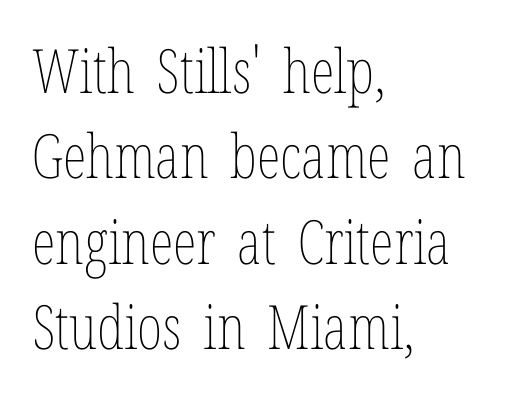
{"italic": "no", "bold": "no", "weight": "thin", "width": "condensed", "stroke_contrast": "low", "x_height": "medium", "monospaced": "no", "underline": "no", "align": "left", "line_spacing": "normal", "line_spacing_ratio": 1.4, "letter_spacing": "normal", "letter_spacing_em": 0.0, "glyph_px": 61}
